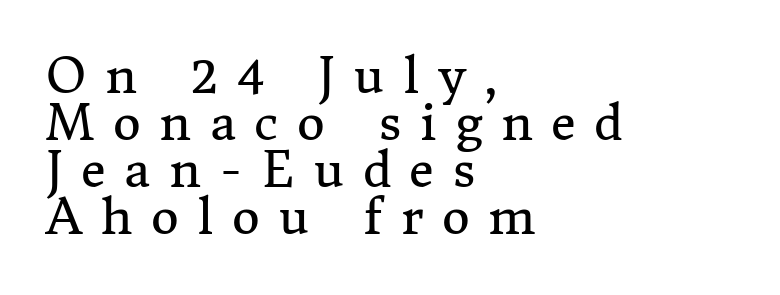
The image shows 48 px regular-weight serif type, upright; set left-aligned, tight line spacing (0.98x), unusually wide letter spacing (+0.39 em), not underlined; medium stroke contrast and a medium x-height.
